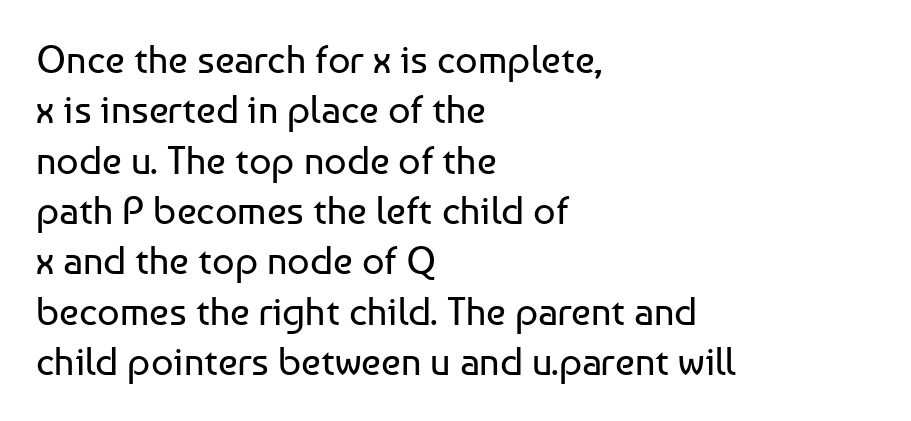
The image shows 39 px regular-weight sans-serif type, upright; set left-aligned, normal line spacing (1.29x), normal letter spacing, not underlined; low stroke contrast and a medium x-height.
